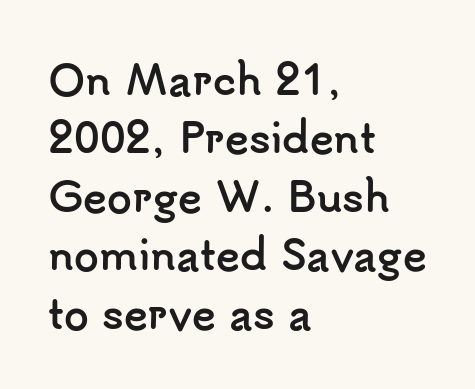
Nothing sits at the stroke ends, so this counts as sans-serif. Short note: letters normally spaced. Caption: multi-line text, flush left, ragged right. Normally led — the rows are evenly, conventionally spaced. Do the characters align in a grid? No, the font is proportional. Posture: upright roman.
